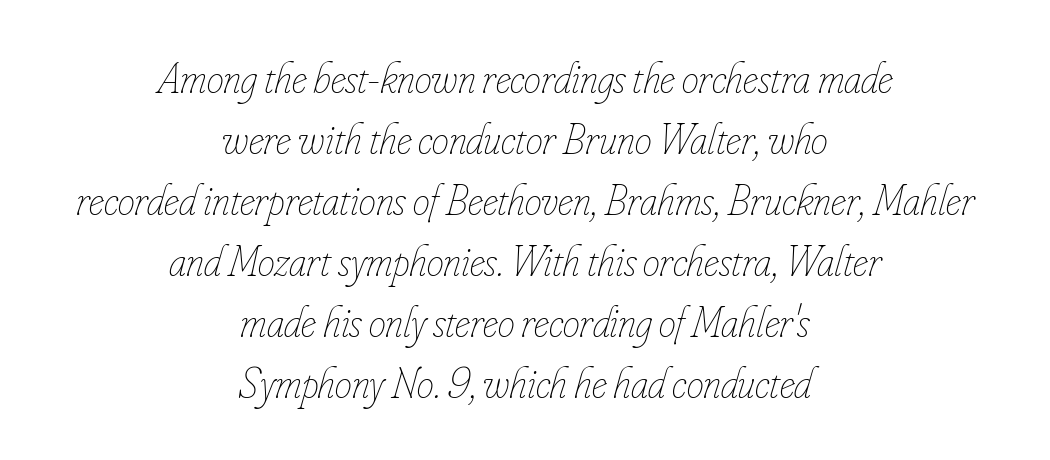
This sample has the flowing, uneven cadence of proportional lettering. Every row of glyphs is offset so its center matches the block's center. Nothing unusual about the tracking: characters are spaced as the font intends. The passage shown is not underscored anywhere. Evenly set lines give the paragraph a standard silhouette. These lines were composed using italics.
